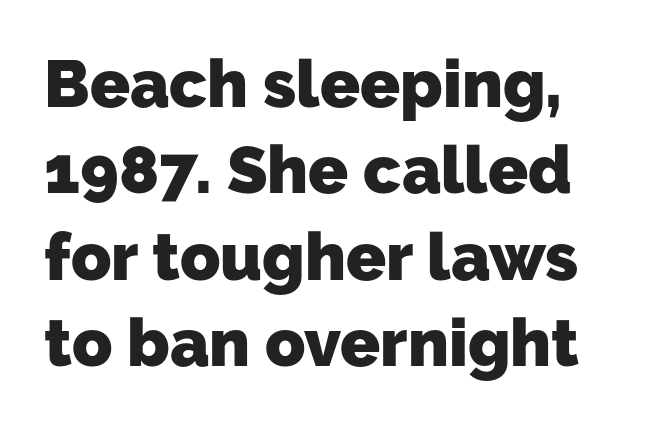
Bare-footed words on every line. Note the varied advance widths — an 'i' is clearly narrower than an 'm'. The rendering uses a bold face; every stroke is thick and dark. The block of text has a typical density, with ordinary space between rows. A student would call this left alignment; a typographer would say flush left, rag right.
